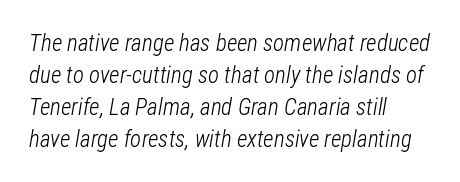
Q: Is the text bold? A: No.
Q: Is the text italic (slanted)? A: Yes, it leans right by about 12 degrees.
Q: Is the text underlined? A: No.
Q: How is the paragraph aligned? A: Left-aligned.
Q: Is the spacing between letters normal or unusually wide? A: Normal.
Q: Is the spacing between lines tight, normal or loose? A: Normal.
